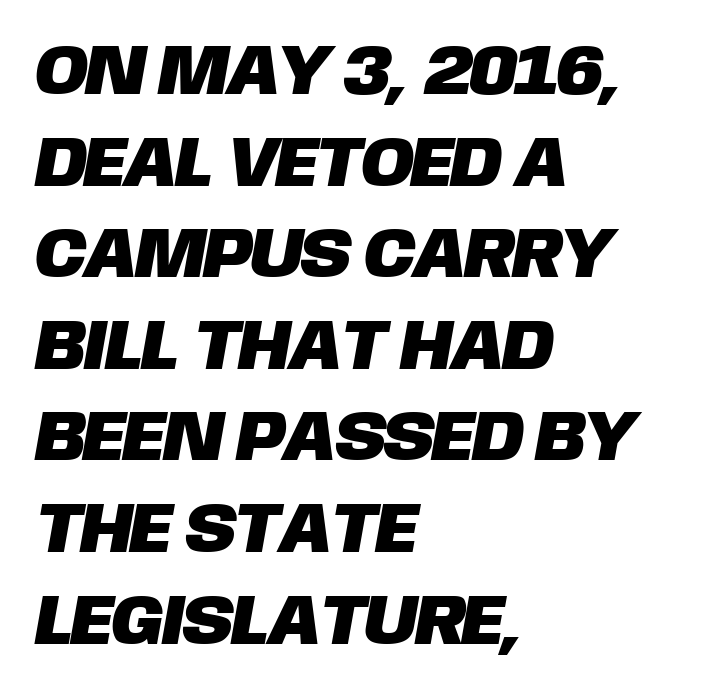
{"serif": "no", "width": "normal", "stroke_contrast": "low", "x_height": "large", "monospaced": "no", "underline": "no", "align": "left", "line_spacing": "normal", "line_spacing_ratio": 1.29, "letter_spacing": "normal", "letter_spacing_em": 0.0, "glyph_px": 71}
